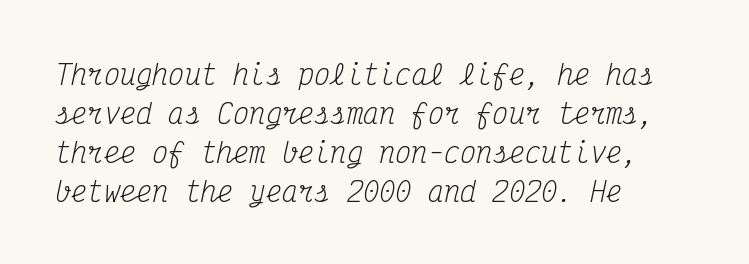
{"italic": "yes", "lean": "right", "slant_degrees": 12, "bold": "no", "underline": "no", "align": "left", "line_spacing": "normal", "line_spacing_ratio": 1.44, "letter_spacing": "normal", "letter_spacing_em": 0.0, "glyph_px": 27}
